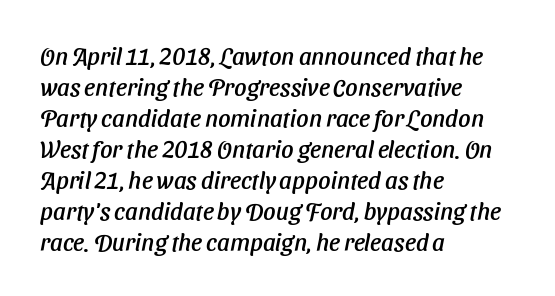
The image shows 24 px text type; set left-aligned, normal line spacing (1.29x), normal letter spacing, not underlined.
